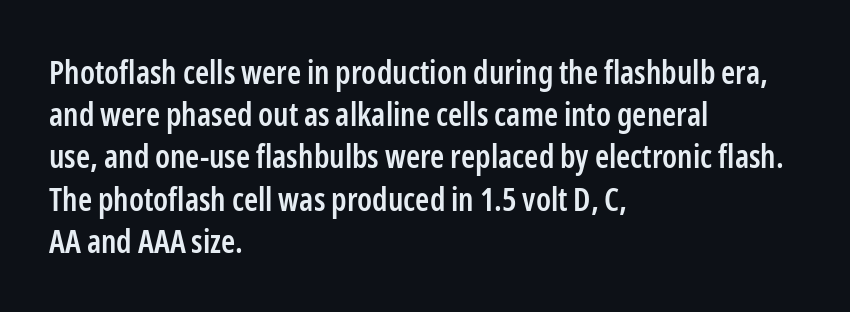
Q: Is the text bold? A: Semi-bold.
Q: Is the text italic (slanted)? A: No, it is upright.
Q: Is the typeface a serif or a sans-serif typeface? A: Sans-serif.
Q: Is the text underlined? A: No.
Q: How is the paragraph aligned? A: Left-aligned.
Q: Is the spacing between letters normal or unusually wide? A: Normal.
Q: Is the spacing between lines tight, normal or loose? A: Normal.
Q: Width (condensed, normal, or wide)? A: Condensed.
Q: Stroke contrast? A: Low.
Q: x-height? A: Medium.
Q: Monospaced? A: No.
